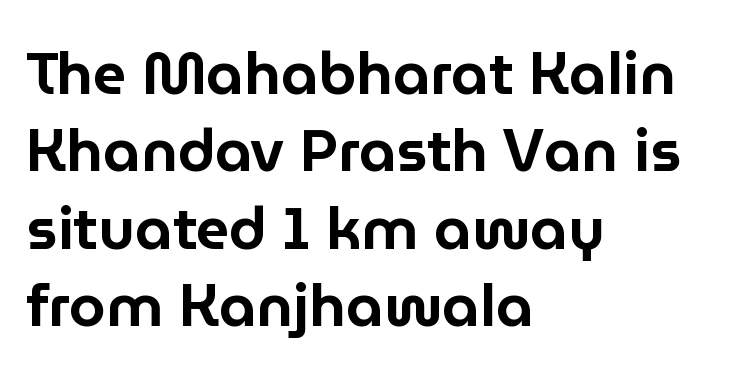
I'd call this a sans setting — the letters go barefoot. The rendering uses natural spacing where letterforms have individual widths. Posture: upright roman. Descender tails drop into unmarked territory. Baseline-to-baseline distance is the conventional proportion of letter height.
